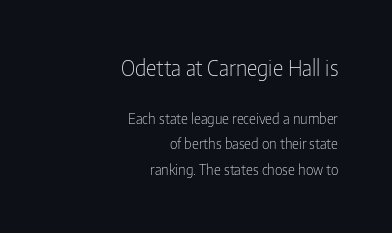
Q: Is the text bold? A: No.
Q: Is the text italic (slanted)? A: No, it is upright.
Q: Is the text underlined? A: No.
Q: How is the paragraph aligned? A: Right-aligned.
Q: Is the spacing between letters normal or unusually wide? A: Normal.
Q: Which block of text is set in a larger size, the first (top) or the second (bottom)? A: The first (top) one.
